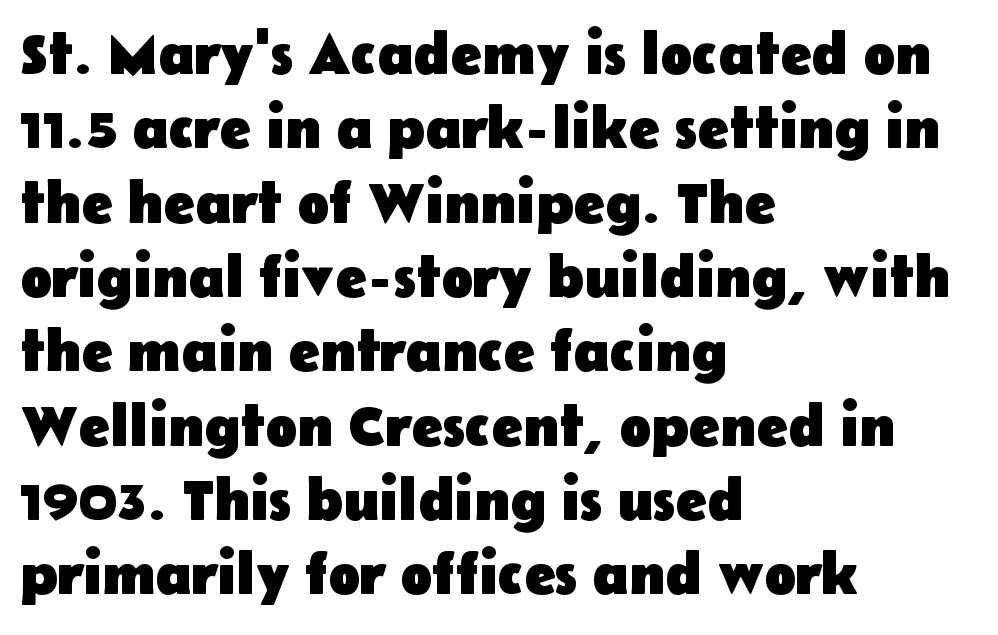
{"serif": "no", "italic": "no", "bold": "yes", "weight": "heavy", "width": "normal", "stroke_contrast": "low", "x_height": "medium", "monospaced": "no", "underline": "no", "align": "left", "line_spacing": "normal", "line_spacing_ratio": 1.26, "letter_spacing": "normal", "letter_spacing_em": 0.0, "glyph_px": 59}
